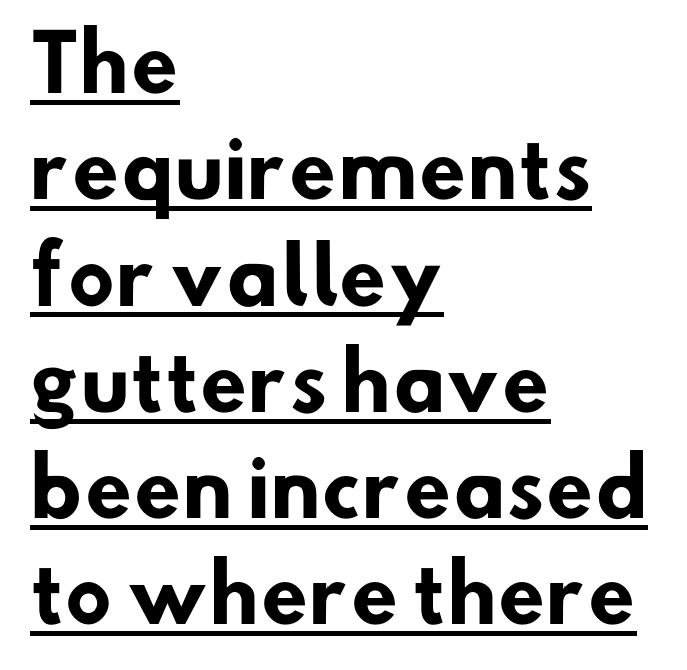
The block of text has a typical density, with ordinary space between rows. Reading down the block, your eye returns to a fixed left position each line. Does a line run under the words? Yes, clearly. Heavy-handed strokes throughout: this text is bold. Spacing verdict: proportional, widths tailored to each character. Does extra space separate the letters? No, they use regular spacing.
